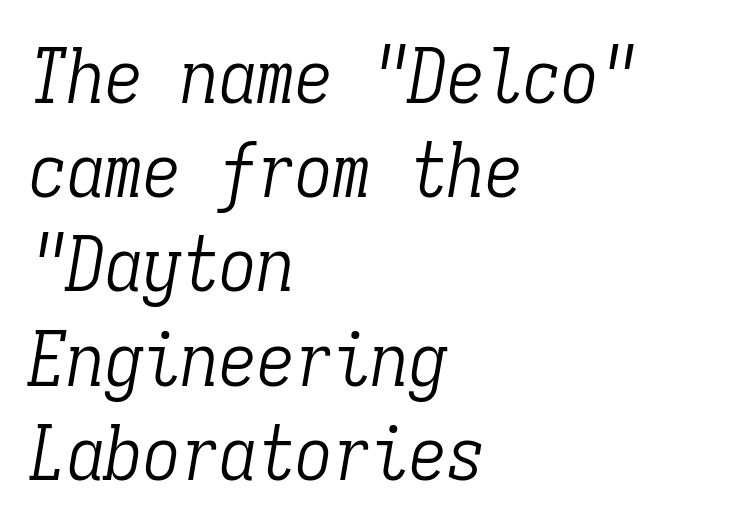
Counters stay open thanks to moderate or lighter strokes. The glyphs are unaccompanied by any horizontal stroke below them. Every character sits at an angle, as italics do. Classification — serif. Horizontal alignment here is leftward, the default for most running prose. Do the characters align in a grid? Yes, the font is monospaced.
